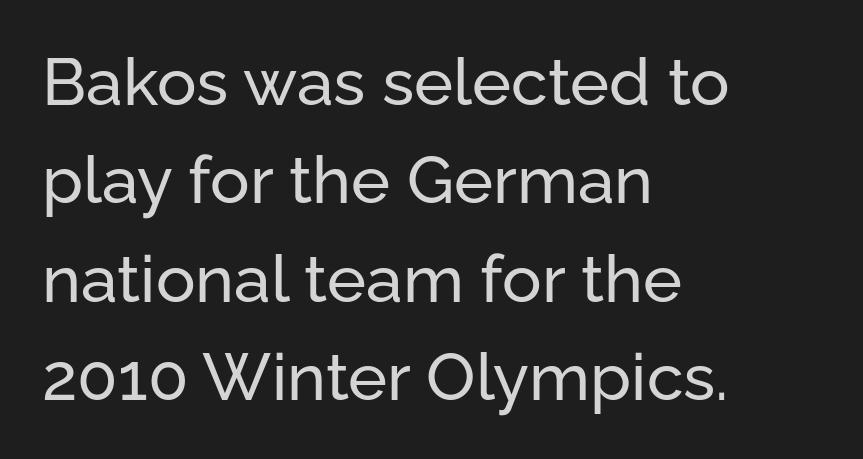
Q: Is the text italic (slanted)? A: No, it is upright.
Q: Is the typeface a serif or a sans-serif typeface? A: Sans-serif.
Q: Is the text underlined? A: No.
Q: How is the paragraph aligned? A: Left-aligned.
Q: Is the spacing between letters normal or unusually wide? A: Normal.
Q: Is the spacing between lines tight, normal or loose? A: Normal.
Q: Width (condensed, normal, or wide)? A: Normal.
Q: Stroke contrast? A: Low.
Q: x-height? A: Medium.
Q: Monospaced? A: No.
